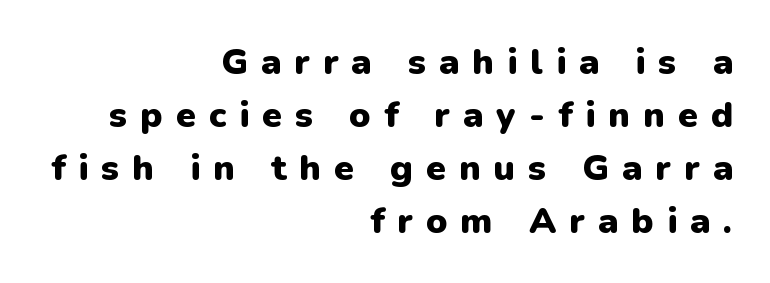
Q: Is the text bold? A: Yes.
Q: Is the text italic (slanted)? A: No, it is upright.
Q: Is the typeface a serif or a sans-serif typeface? A: Sans-serif.
Q: Is the text underlined? A: No.
Q: How is the paragraph aligned? A: Right-aligned.
Q: Is the spacing between letters normal or unusually wide? A: Unusually wide.
Q: Is the spacing between lines tight, normal or loose? A: Normal.
Q: Width (condensed, normal, or wide)? A: Normal.
Q: Stroke contrast? A: Low.
Q: x-height? A: Medium.
Q: Monospaced? A: No.
